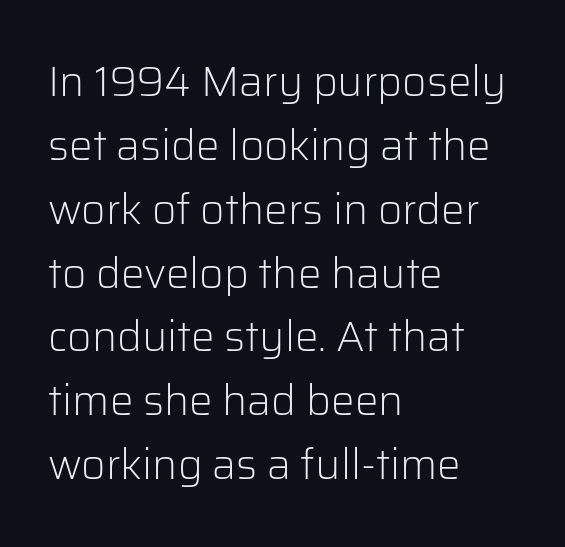
Q: Is the text bold? A: No.
Q: Is the text italic (slanted)? A: No, it is upright.
Q: Is the typeface a serif or a sans-serif typeface? A: Sans-serif.
Q: Is the text underlined? A: No.
Q: How is the paragraph aligned? A: Left-aligned.
Q: Is the spacing between letters normal or unusually wide? A: Normal.
Q: Is the spacing between lines tight, normal or loose? A: Normal.
Q: Width (condensed, normal, or wide)? A: Normal.
Q: Stroke contrast? A: Low.
Q: x-height? A: Medium.
Q: Monospaced? A: No.
